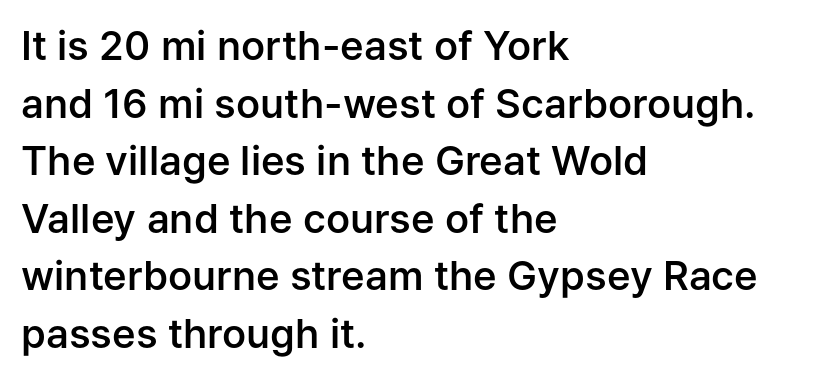
Q: Is the text bold? A: Semi-bold.
Q: Is the text italic (slanted)? A: No, it is upright.
Q: Is the typeface a serif or a sans-serif typeface? A: Sans-serif.
Q: Is the text underlined? A: No.
Q: How is the paragraph aligned? A: Left-aligned.
Q: Is the spacing between letters normal or unusually wide? A: Normal.
Q: Is the spacing between lines tight, normal or loose? A: Normal.
Q: Width (condensed, normal, or wide)? A: Normal.
Q: Stroke contrast? A: Low.
Q: x-height? A: Medium.
Q: Monospaced? A: No.
